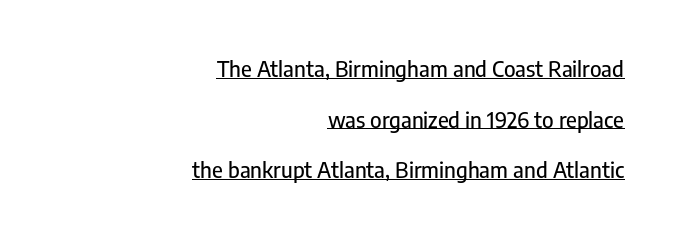
The image shows 22 px text type, upright; set right-aligned, loose line spacing (2.3x), normal letter spacing, underlined.
